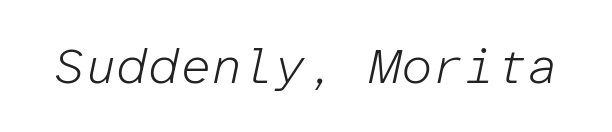
{"italic": "yes", "lean": "right", "slant_degrees": 12, "bold": "no", "weight": "light", "width": "normal", "stroke_contrast": "low", "x_height": "medium", "monospaced": "yes", "underline": "no", "letter_spacing": "normal", "letter_spacing_em": 0.0, "glyph_px": 50}
